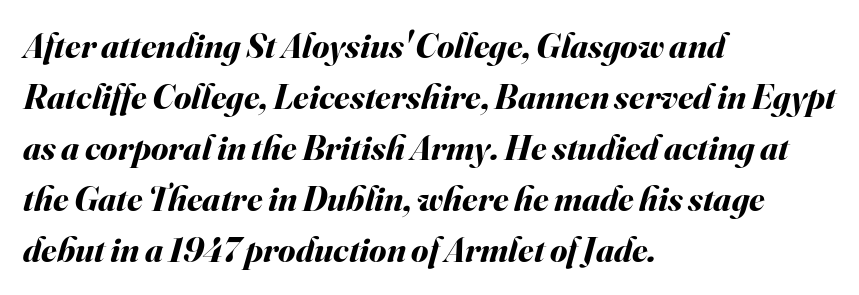
{"italic": "yes", "lean": "right", "slant_degrees": 16, "bold": "yes", "weight": "bold", "width": "normal", "stroke_contrast": "medium", "x_height": "small", "monospaced": "no", "underline": "no", "align": "left", "line_spacing": "normal", "line_spacing_ratio": 1.46, "letter_spacing": "normal", "letter_spacing_em": 0.0, "glyph_px": 35}
